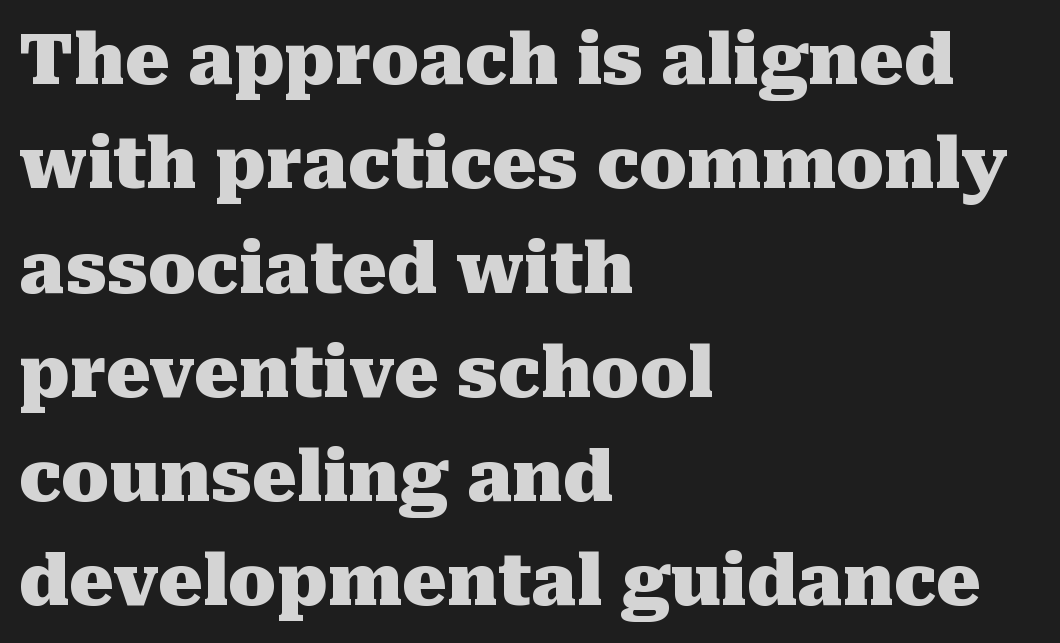
Q: Is the text bold? A: Yes.
Q: Is the text italic (slanted)? A: No, it is upright.
Q: Is the typeface a serif or a sans-serif typeface? A: Serif.
Q: Is the text underlined? A: No.
Q: How is the paragraph aligned? A: Left-aligned.
Q: Is the spacing between letters normal or unusually wide? A: Normal.
Q: Is the spacing between lines tight, normal or loose? A: Normal.
Q: Width (condensed, normal, or wide)? A: Normal.
Q: Stroke contrast? A: Medium.
Q: x-height? A: Medium.
Q: Monospaced? A: No.
